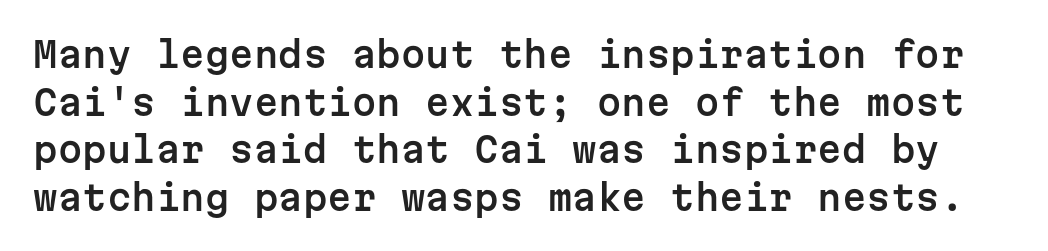
Just letters on the line, the space beneath them empty. Baseline-to-baseline distance is the conventional proportion of letter height. A roman cut, with each character standing at attention. Regarding serifs, this sample does without them.
